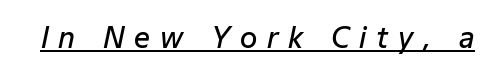
Summary of weight: moderately heavy, a semibold. This sample uses an oblique cut, with every glyph tilted off the vertical. Note the varied advance widths — an 'i' is clearly narrower than an 'm'. Display-style spreading of the glyphs; the letterfit is very open. Does a line run under the words? Yes, clearly.
